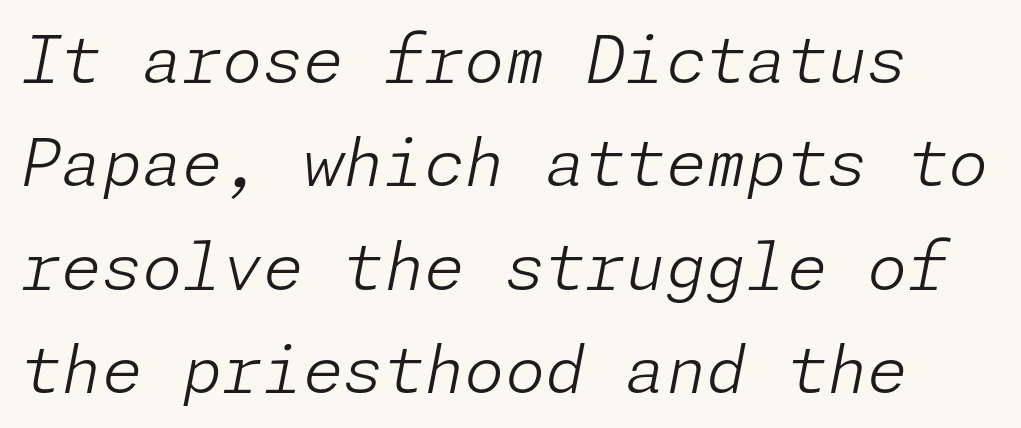
These lines keep a tight, regular rhythm from letter to letter. The passage shown is not underscored anywhere. There's an unmistakable incline to the writing here. Vertical spacing — default. This is not heavy type; no bold has been used.
